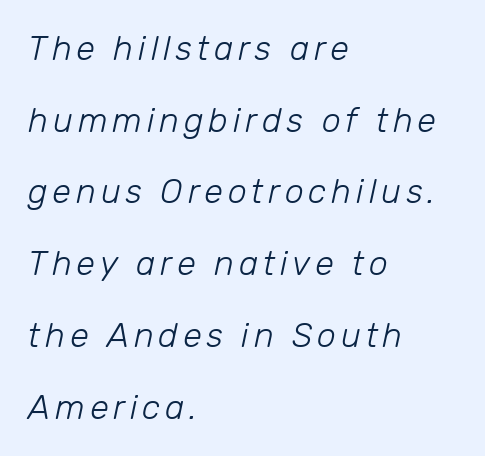
The image shows 34 px light type, italic (leaning right); set left-aligned, loose line spacing (2.11x), not underlined; low stroke contrast and a medium x-height.
